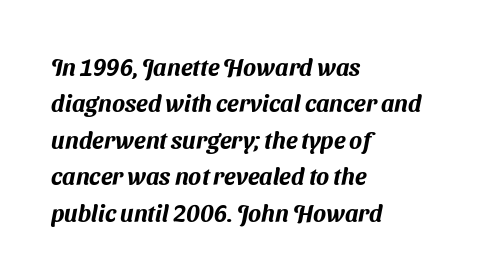
Q: Is the text underlined? A: No.
Q: How is the paragraph aligned? A: Left-aligned.
Q: Is the spacing between letters normal or unusually wide? A: Normal.
Q: Is the spacing between lines tight, normal or loose? A: Normal.
